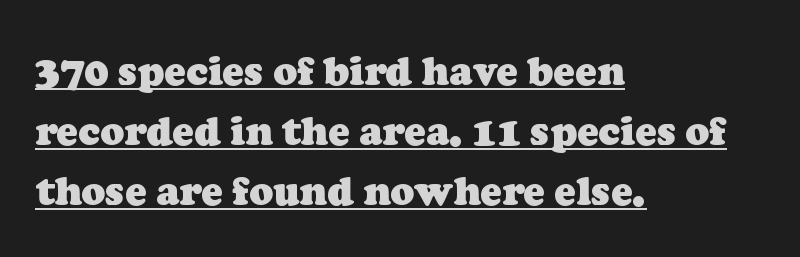
The image shows 40 px heavy serif type; set left-aligned, normal line spacing (1.5x), normal letter spacing, underlined; low stroke contrast and a medium x-height.
